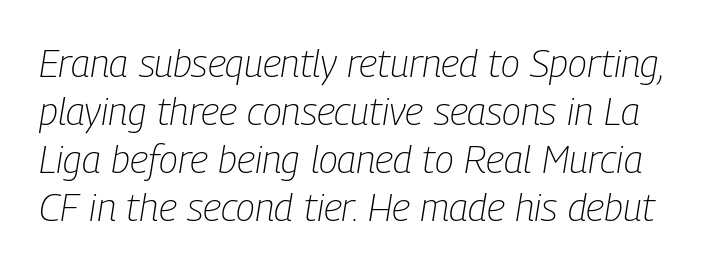
Compared with ordinary roman type, these characters are visibly tilted. Note the varied advance widths — an 'i' is clearly narrower than an 'm'. The gaps between neighbouring characters are ordinary and unremarkable. Only glyphs here, with clear space below each row.
